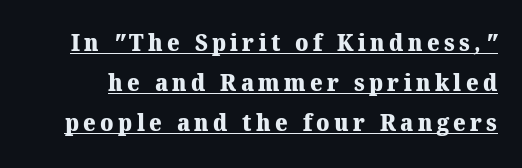
{"bold": "yes", "underline": "yes", "line_spacing": "normal", "line_spacing_ratio": 1.66, "glyph_px": 24}
